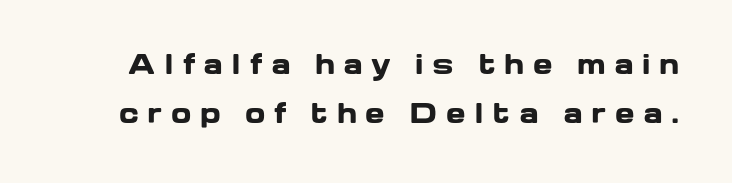
Q: Is the text bold? A: Yes.
Q: Is the text italic (slanted)? A: No, it is upright.
Q: Is the text underlined? A: No.
Q: Is the spacing between letters normal or unusually wide? A: Unusually wide.
